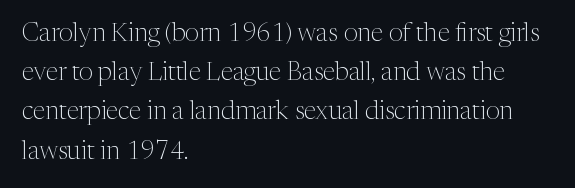
Is this a heavy cut? Hardly; it is regular or lighter. In CSS terms this would be text-align: left. Words appear dense and cohesive because spacing is normal. The gap between lines stays unmarked. Reading down the column, the eye jumps a familiar distance to each next line. This is roman type, the default non-slanted kind.
